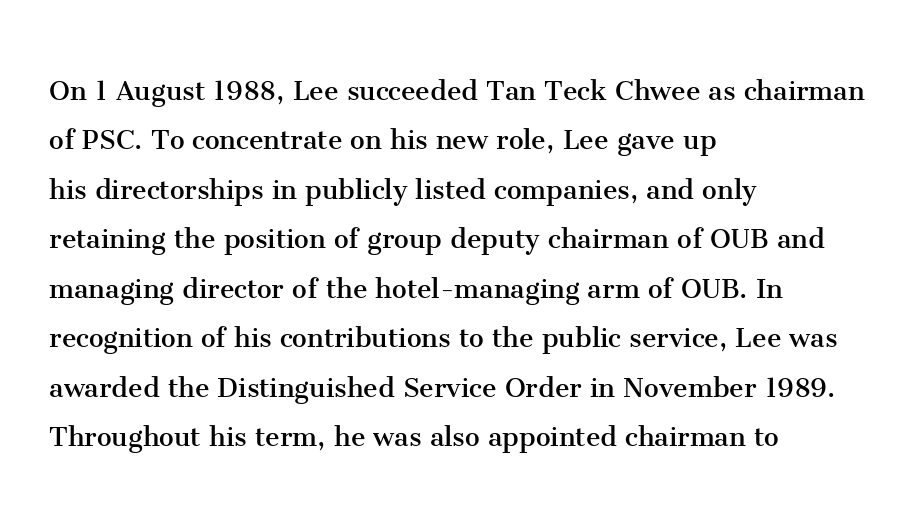
{"serif": "yes", "italic": "no", "bold": "no", "weight": "regular", "width": "normal", "stroke_contrast": "medium", "x_height": "medium", "monospaced": "no", "underline": "no", "align": "left", "line_spacing": "normal", "line_spacing_ratio": 1.5, "letter_spacing": "normal", "letter_spacing_em": 0.0, "glyph_px": 33}
